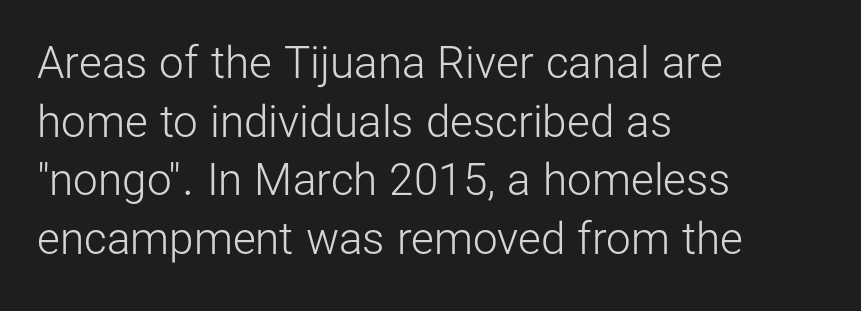
The image shows 44 px light sans-serif type, upright; set left-aligned, normal line spacing (1.33x), normal letter spacing, not underlined; low stroke contrast and a medium x-height.
